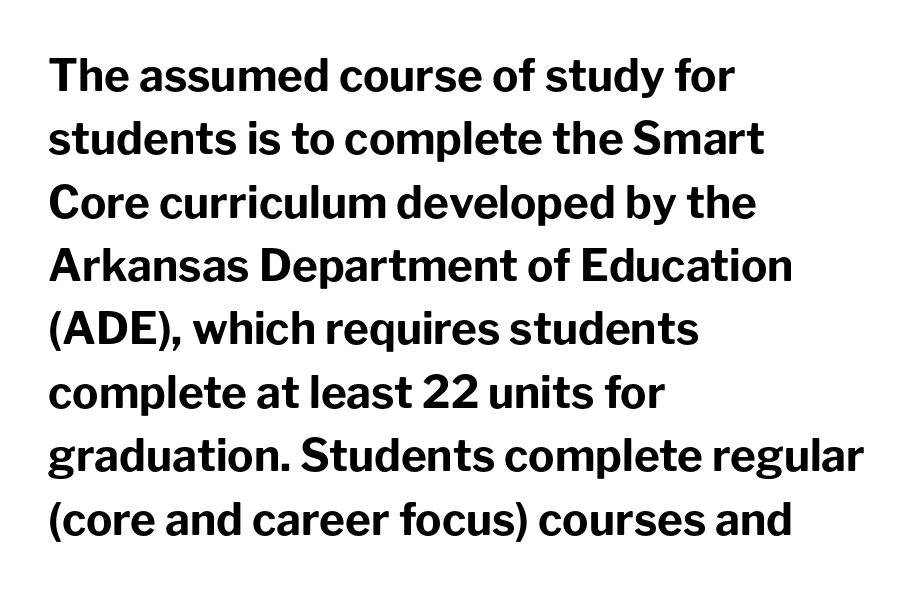
Where is the straight margin? On the left. The lettering holds an erect, upright posture throughout. Note the varied advance widths — an 'i' is clearly narrower than an 'm'. The space beneath each line is pristine and unruled. Check where the strokes stop: nothing finishes them off — pure sans.
